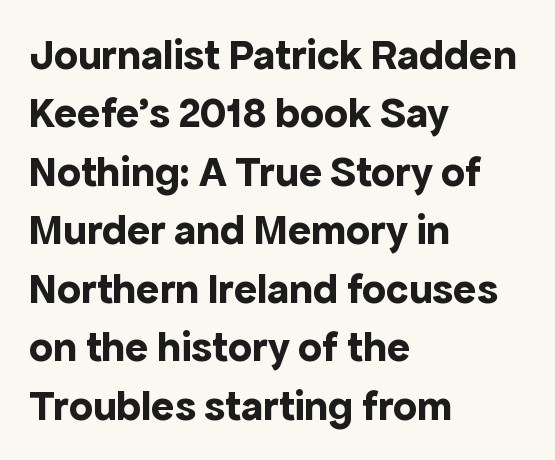
{"serif": "no", "italic": "no", "bold": "yes", "weight": "bold", "width": "normal", "x_height": "medium", "monospaced": "no", "underline": "no", "align": "left", "line_spacing": "normal", "line_spacing_ratio": 1.36, "letter_spacing": "normal", "letter_spacing_em": 0.0, "glyph_px": 43}
